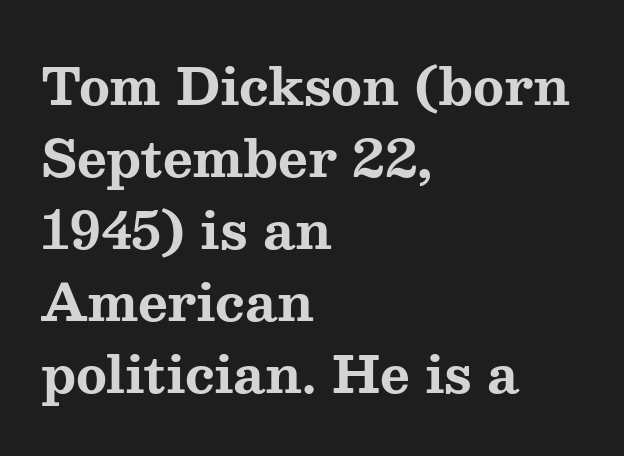
Horizontal alignment here is leftward, the default for most running prose. Words float on clear page, feet unadorned. Standard letterfit; no display-style spreading of the glyphs. Strong, thick strokes mark this as bold type. You can tell from the footed stems that serif type was used. Proportional: the letters do not fall into vertical columns.
